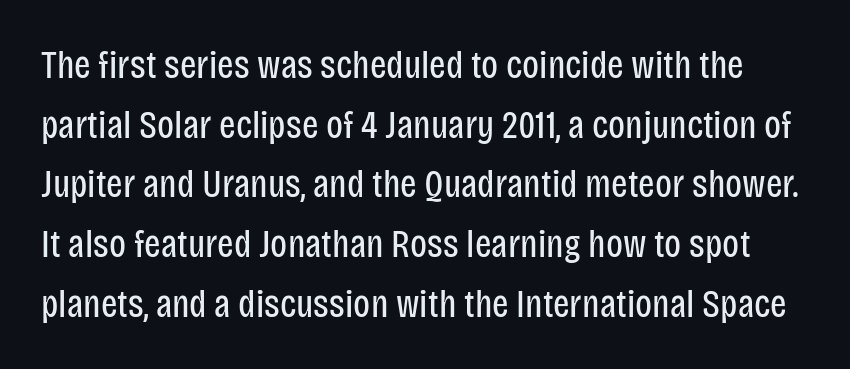
{"serif": "no", "italic": "no", "bold": "no", "weight": "regular", "width": "condensed", "stroke_contrast": "low", "x_height": "large", "monospaced": "no", "underline": "no", "line_spacing": "normal", "line_spacing_ratio": 1.53, "letter_spacing": "normal", "letter_spacing_em": 0.0, "glyph_px": 39}
